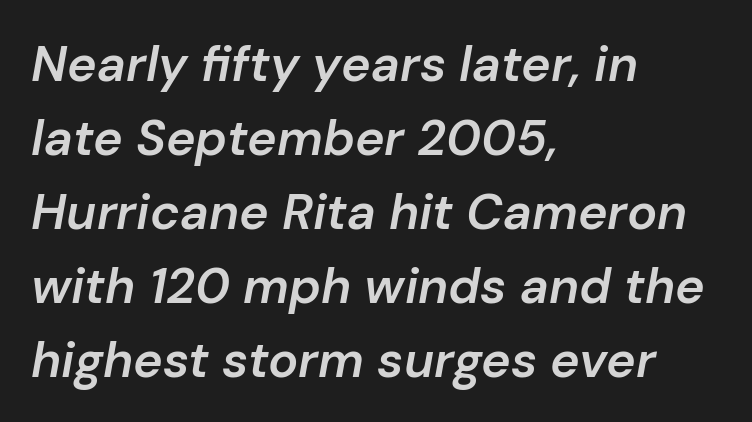
{"italic": "yes", "lean": "right", "slant_degrees": 10, "bold": "semi", "weight": "semibold", "width": "normal", "stroke_contrast": "low", "x_height": "medium", "monospaced": "no", "underline": "no", "align": "left", "line_spacing": "normal", "line_spacing_ratio": 1.48, "letter_spacing": "normal", "letter_spacing_em": 0.0, "glyph_px": 50}
